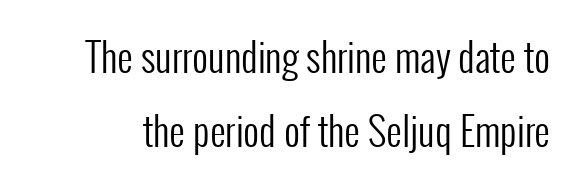
Q: Is the text bold? A: No.
Q: Is the text italic (slanted)? A: No, it is upright.
Q: Is the typeface a serif or a sans-serif typeface? A: Sans-serif.
Q: Is the text underlined? A: No.
Q: Is the spacing between letters normal or unusually wide? A: Normal.
Q: Is the spacing between lines tight, normal or loose? A: Loose.
Q: Width (condensed, normal, or wide)? A: Condensed.
Q: Stroke contrast? A: Low.
Q: x-height? A: Medium.
Q: Monospaced? A: No.
